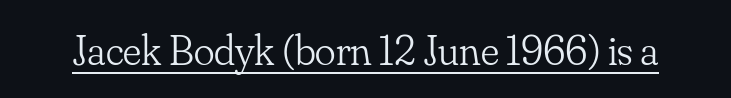
The image shows 43 px light serif type, upright; set normal letter spacing, underlined; low stroke contrast and a small x-height.
